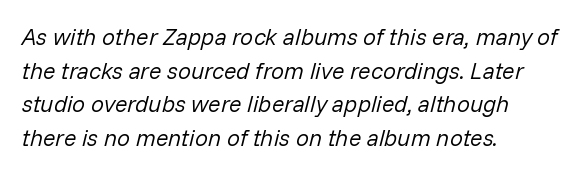
{"italic": "yes", "lean": "right", "slant_degrees": 14, "bold": "no", "underline": "no", "align": "left", "line_spacing": "normal", "line_spacing_ratio": 1.46, "letter_spacing": "normal", "letter_spacing_em": 0.0, "glyph_px": 23}
